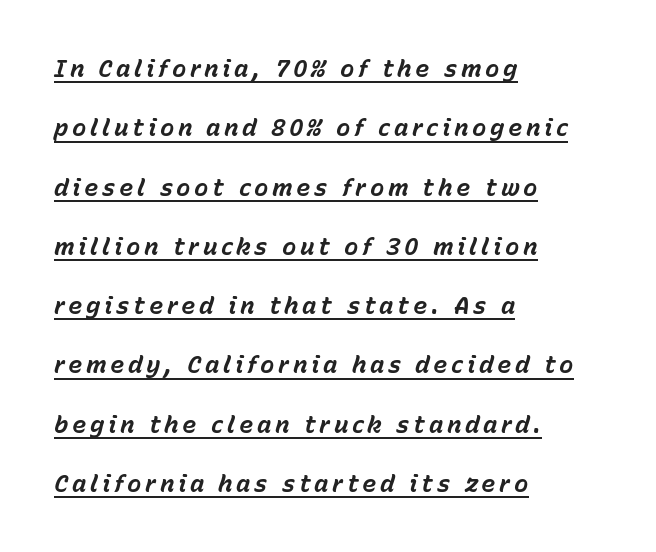
The image shows 24 px bold type, italic (leaning right); set left-aligned, loose line spacing (2.47x), underlined.
